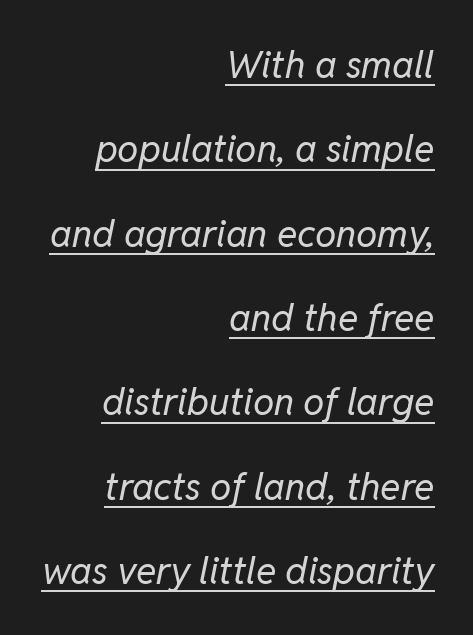
{"italic": "yes", "lean": "right", "slant_degrees": 11, "bold": "no", "weight": "regular", "width": "normal", "stroke_contrast": "low", "x_height": "medium", "monospaced": "no", "underline": "yes", "align": "right", "line_spacing": "loose", "line_spacing_ratio": 2.22, "letter_spacing": "normal", "letter_spacing_em": 0.0, "glyph_px": 38}
